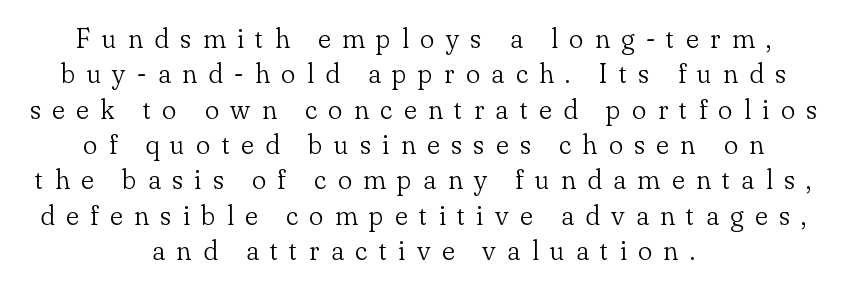
Q: Is the text bold? A: No.
Q: Is the text italic (slanted)? A: No, it is upright.
Q: Is the text underlined? A: No.
Q: How is the paragraph aligned? A: Centered.
Q: Is the spacing between letters normal or unusually wide? A: Unusually wide.
Q: Is the spacing between lines tight, normal or loose? A: Normal.
